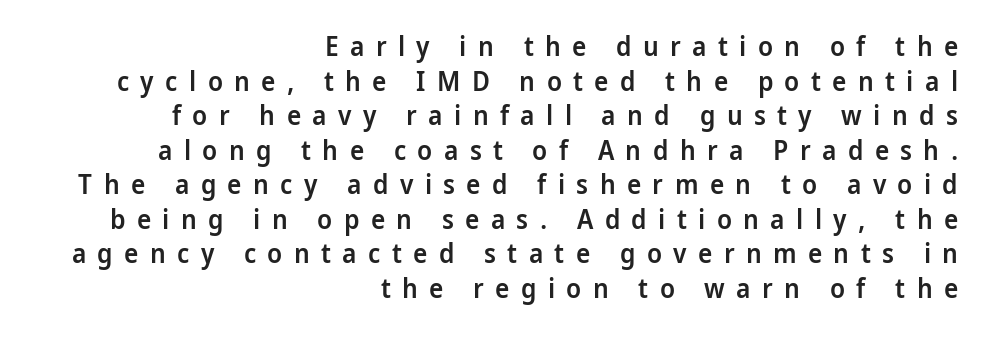
The tracking jumps out immediately: characters are airy and widely separated. The passage shown stacks its lines at a standard gap. Check the space under the baseline: it is left empty. The letters stand straight up with perfectly vertical stems. Short and long lines alike share a common ending point at right. A fair bit of extra ink — the face is semibold, not bold.
